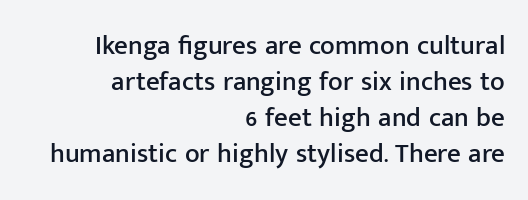
{"italic": "no", "underline": "no", "align": "right", "line_spacing": "normal", "line_spacing_ratio": 1.33, "letter_spacing": "normal", "letter_spacing_em": 0.0, "glyph_px": 27}
